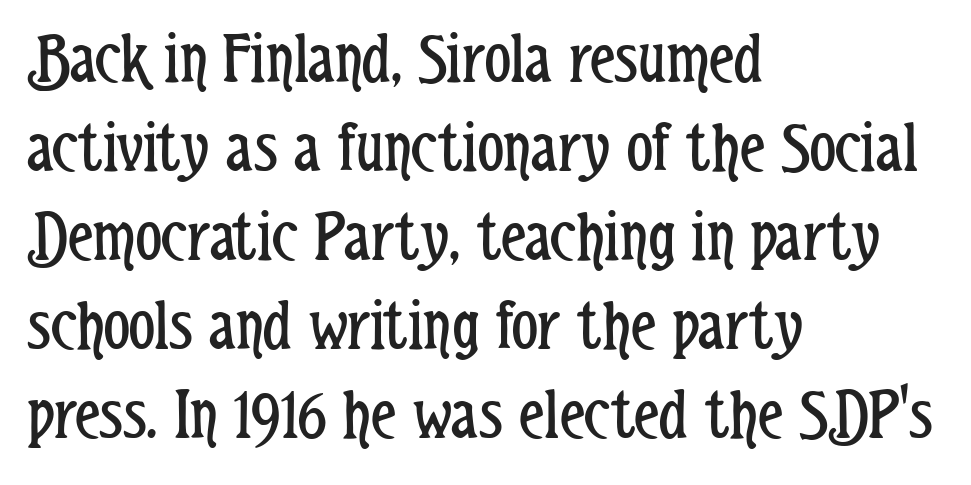
{"serif": "no", "italic": "no", "bold": "no", "weight": "regular", "width": "condensed", "stroke_contrast": "low", "x_height": "medium", "monospaced": "no", "underline": "no", "align": "left", "line_spacing_ratio": 1.22, "letter_spacing": "normal", "letter_spacing_em": 0.0, "glyph_px": 73}
